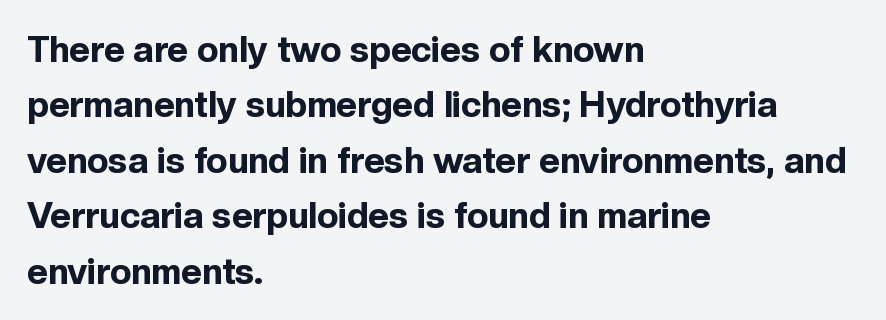
{"serif": "no", "italic": "no", "bold": "yes", "weight": "bold", "width": "normal", "x_height": "medium", "monospaced": "no", "underline": "no", "align": "left", "line_spacing": "normal", "line_spacing_ratio": 1.54, "letter_spacing": "normal", "letter_spacing_em": 0.0, "glyph_px": 36}
